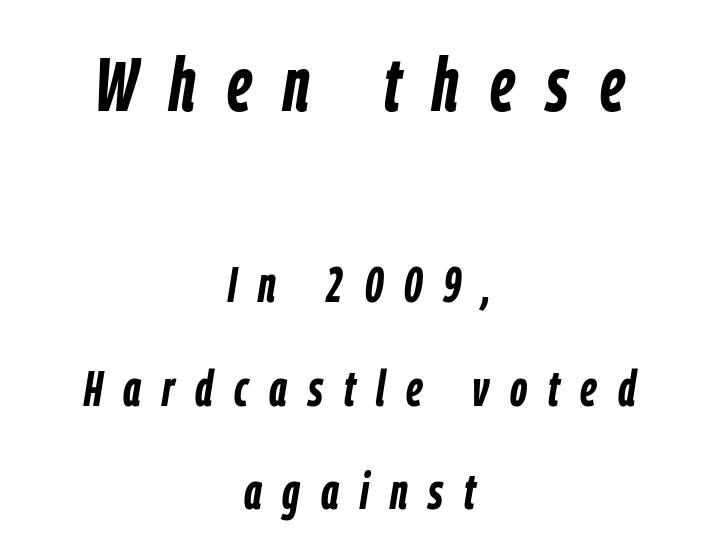
The image shows 75 px semibold, condensed type, italic (leaning right); set centered, loose line spacing (2.07x), unusually wide letter spacing (+0.42 em), not underlined; the first (top) block is 1.5x larger; low stroke contrast and a medium x-height.
